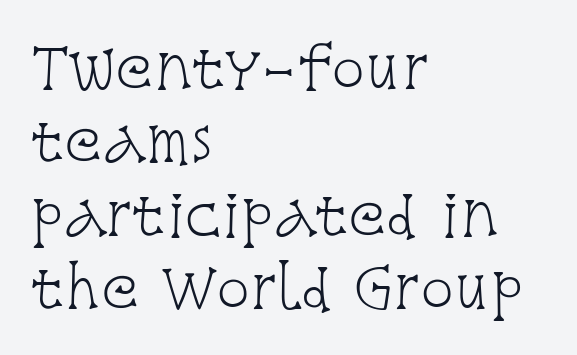
The image shows 56 px light, condensed serif type, upright; set left-aligned, normal line spacing (1.31x), normal letter spacing, not underlined; low stroke contrast and a large x-height.
